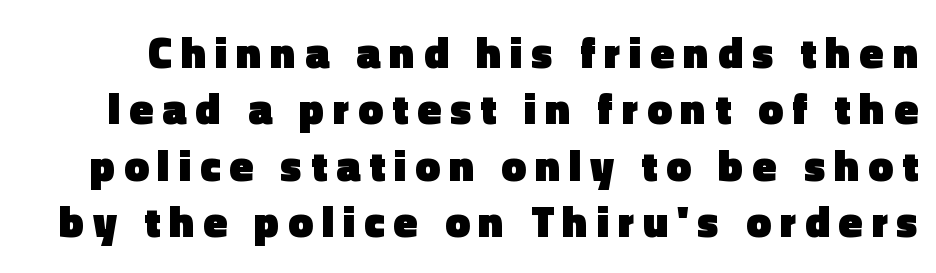
Spacing verdict: proportional, widths tailored to each character. Compared with an ordinary text face, these strokes are far heavier — a full bold. The glyphs in this specimen are sans serif. The type sits square on the baseline with zero lean.
